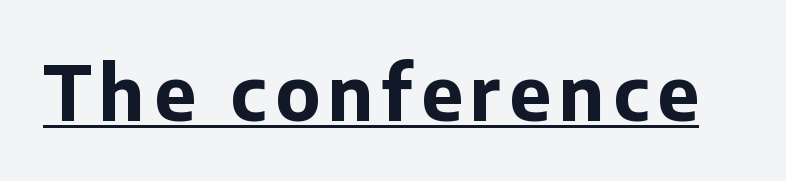
The image shows 75 px bold sans-serif type, upright; set underlined; low stroke contrast and a medium x-height.
